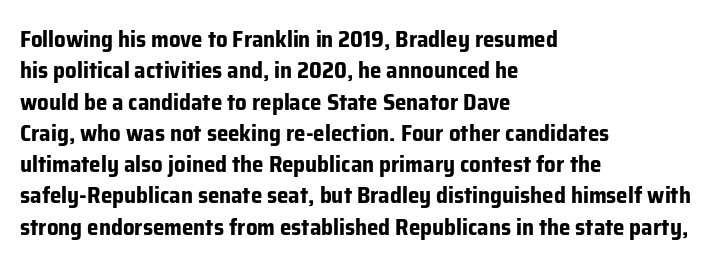
{"italic": "no", "bold": "yes", "underline": "no", "align": "left", "line_spacing": "normal", "line_spacing_ratio": 1.36, "letter_spacing": "normal", "letter_spacing_em": 0.0, "glyph_px": 23}
